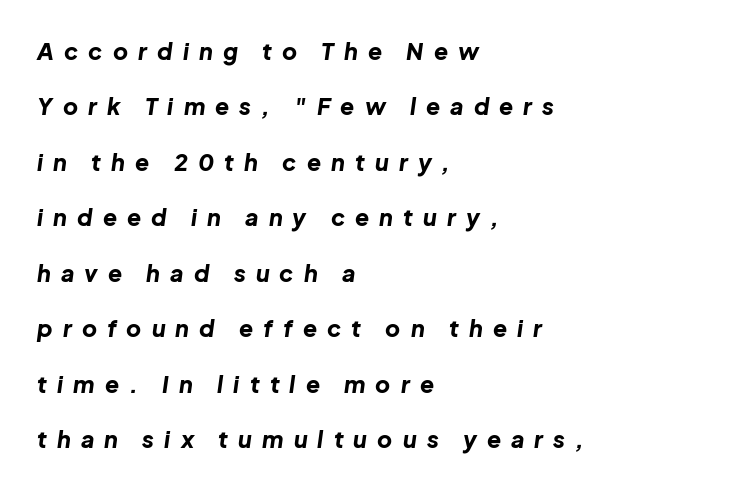
The image shows 23 px bold type, italic (leaning right); set left-aligned, loose line spacing (2.41x), unusually wide letter spacing (+0.44 em), not underlined.
